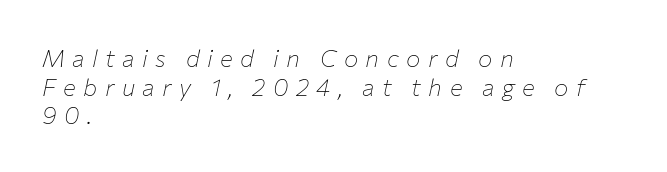
The paragraph has a hard left edge and a soft right edge. Someone cranked the tracking dial way up on this one. Bare-footed words on every line. The weight would be labelled regular, book, light, or lighter still. You can tell it's italic because the verticals aren't actually vertical.
